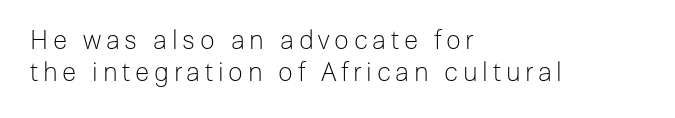
Every character sits straight up, as roman type does. Layout note: lines flush left. Glance below the letters and you will spot only blank space. The passage shown is not bold in any degree.
